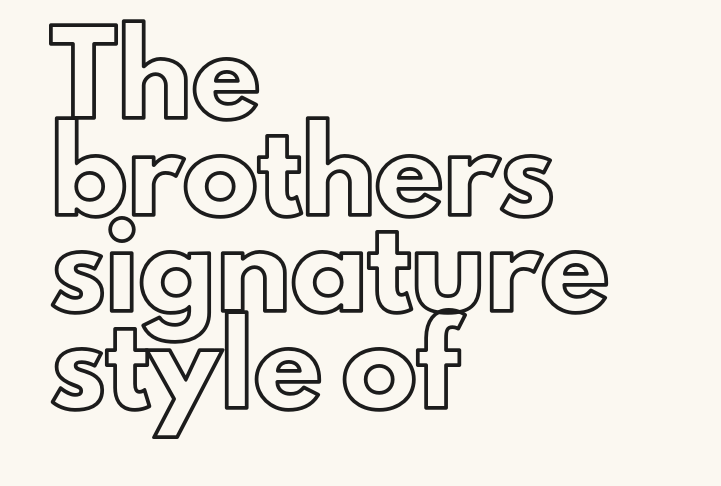
Q: Is the text italic (slanted)? A: No, it is upright.
Q: Is the text underlined? A: No.
Q: How is the paragraph aligned? A: Left-aligned.
Q: Is the spacing between letters normal or unusually wide? A: Normal.
Q: Is the spacing between lines tight, normal or loose? A: Normal.
Q: Width (condensed, normal, or wide)? A: Normal.
Q: x-height? A: Small.
Q: Monospaced? A: No.
